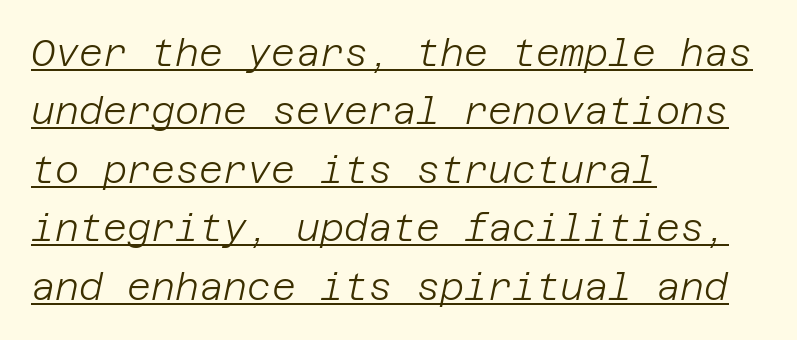
The image shows 37 px light type, italic (leaning right); set left-aligned, normal line spacing (1.58x), normal letter spacing, underlined; low stroke contrast and a large x-height.
